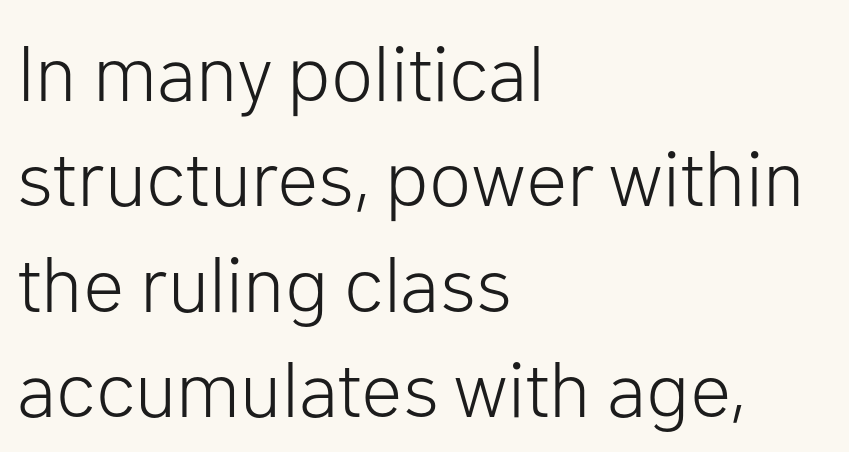
Q: Is the text bold? A: No.
Q: Is the text italic (slanted)? A: No, it is upright.
Q: Is the typeface a serif or a sans-serif typeface? A: Sans-serif.
Q: Is the text underlined? A: No.
Q: How is the paragraph aligned? A: Left-aligned.
Q: Is the spacing between letters normal or unusually wide? A: Normal.
Q: Is the spacing between lines tight, normal or loose? A: Normal.
Q: Width (condensed, normal, or wide)? A: Normal.
Q: Stroke contrast? A: Low.
Q: x-height? A: Medium.
Q: Monospaced? A: No.
